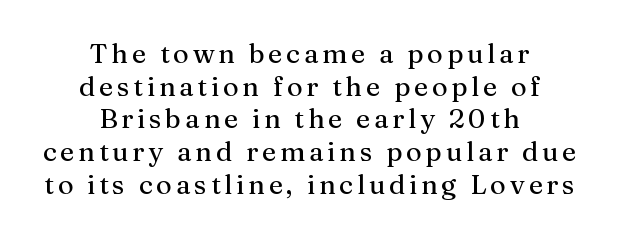
{"italic": "no", "underline": "no", "align": "center", "line_spacing_ratio": 1.21, "glyph_px": 27}
